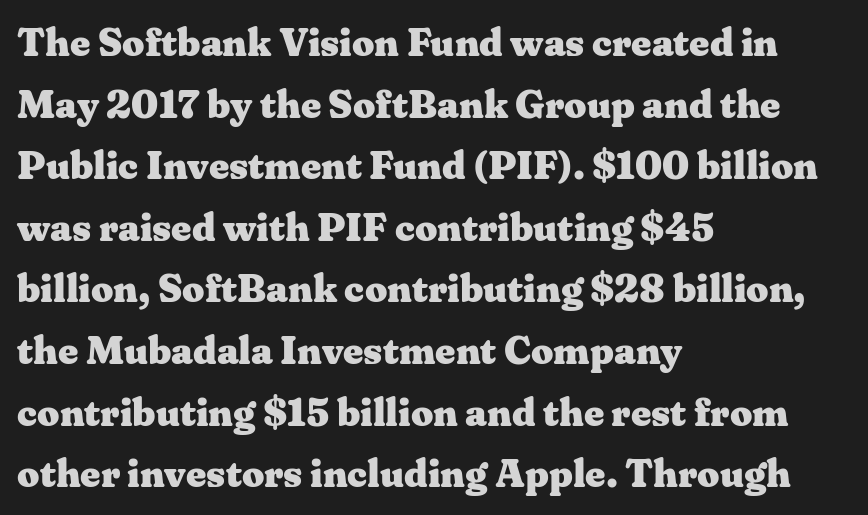
{"serif": "yes", "italic": "no", "bold": "yes", "weight": "heavy", "width": "wide", "stroke_contrast": "medium", "x_height": "medium", "monospaced": "no", "underline": "no", "align": "left", "line_spacing": "normal", "line_spacing_ratio": 1.58, "letter_spacing": "normal", "letter_spacing_em": 0.0, "glyph_px": 39}
